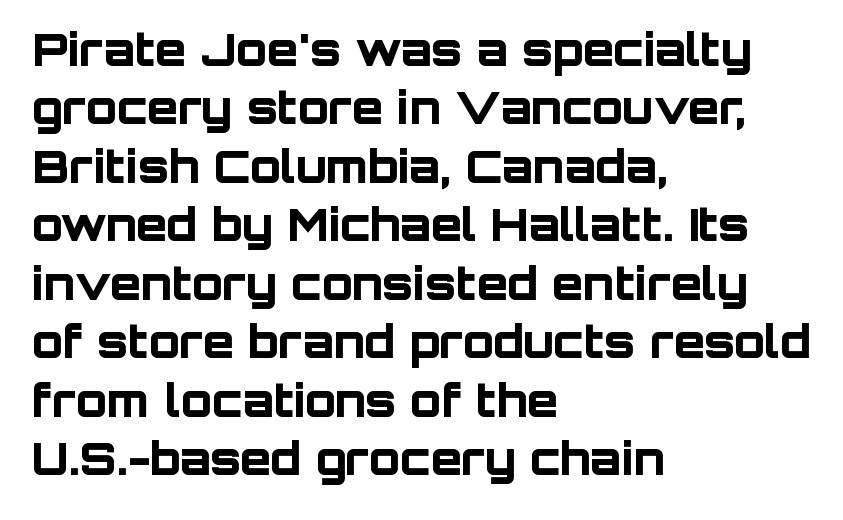
The setting favours the left margin, as ordinary paragraphs usually do. The glyphs in this specimen are sans serif. When letters stand straight like this, we call the style roman or upright. Thick stems and heavy bowls — unmistakably bold.
